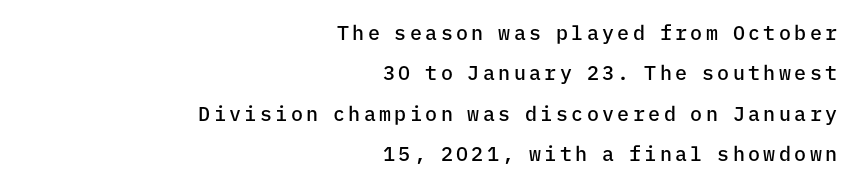
Check the space under the baseline: it is left empty. The sample has been set in demibold, a notch under bold. One-word summary of the alignment: right. You can tell it's not italic because the verticals are truly vertical. A great deal of white space separates one row of letters from the next.
